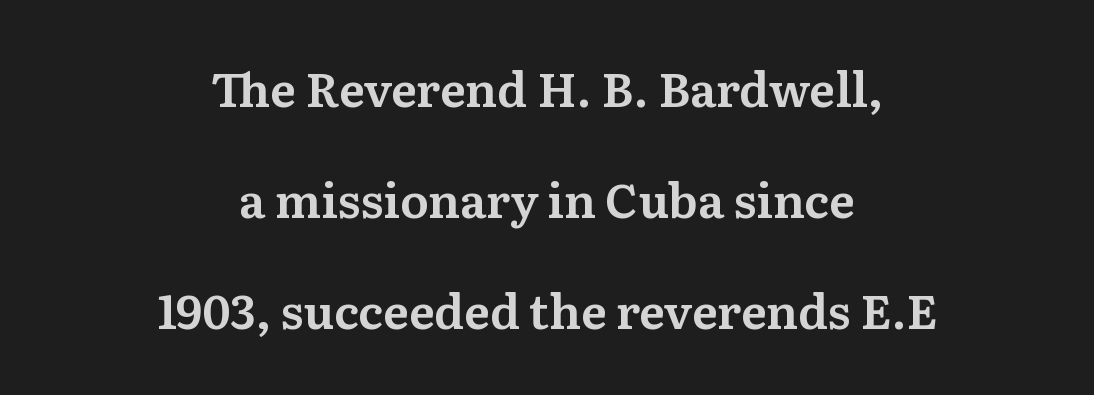
The image shows 47 px serif type, upright; set centered, loose line spacing (2.36x), normal letter spacing, not underlined; medium stroke contrast and a medium x-height.
